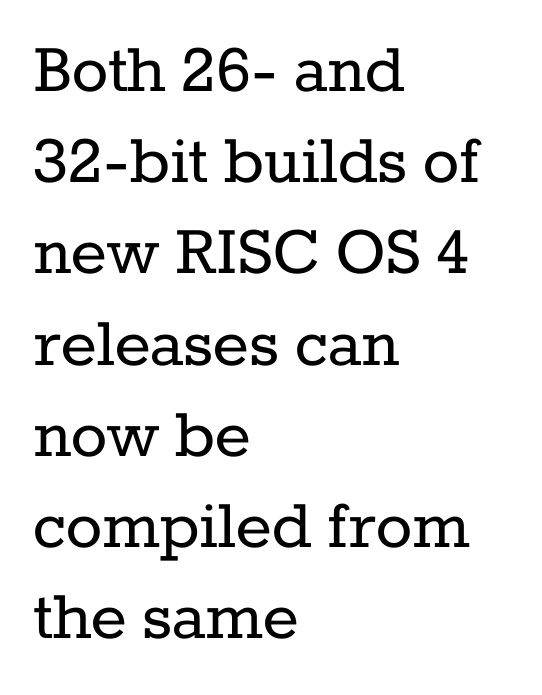
The image shows 76 px regular-weight serif type, upright; set left-aligned, line spacing 1.2x, normal letter spacing, not underlined; low stroke contrast and a medium x-height.
